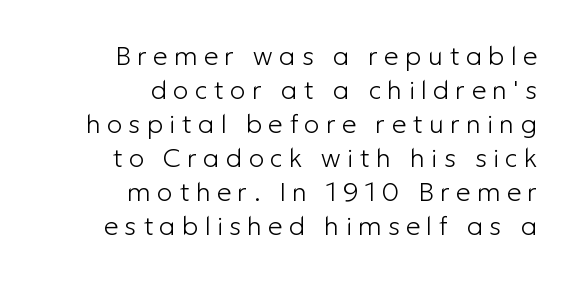
{"italic": "no", "bold": "no", "underline": "no", "align": "right", "line_spacing": "normal", "line_spacing_ratio": 1.31, "letter_spacing": "wide", "letter_spacing_em": 0.24, "glyph_px": 26}
